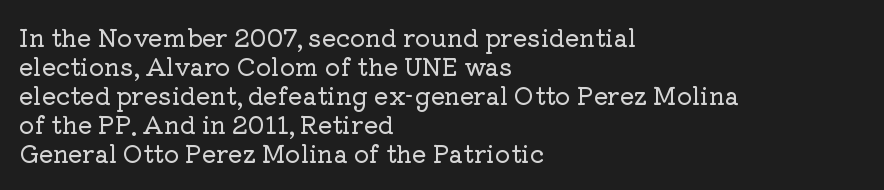
The image shows 24 px text type, upright; set left-aligned, line spacing 1.21x, normal letter spacing, not underlined.
